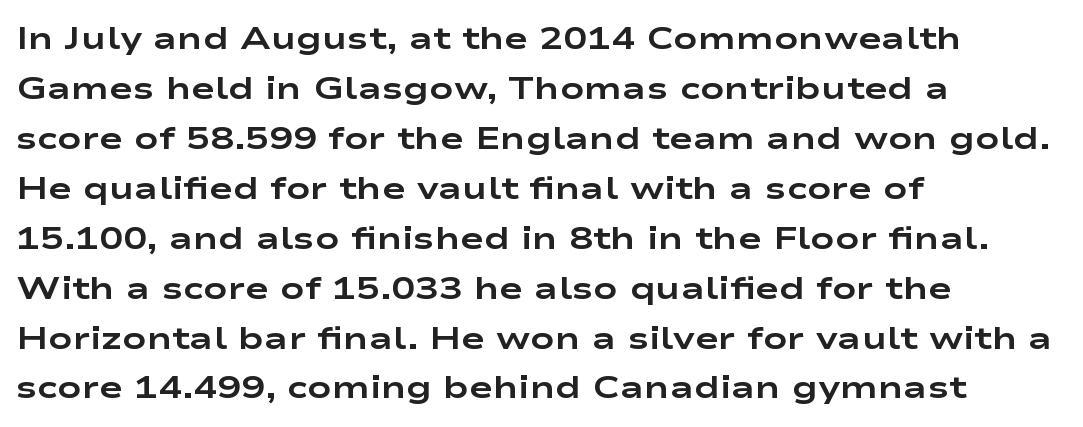
The letterforms sit shoulder to shoulder at normal distance. Observe the absence of serifs on each vertical stroke in this sample. Typesetter's note: full bold, strokes at maximum text heaviness. Check under the words: just untouched page. Quick note: interline space is typical.
